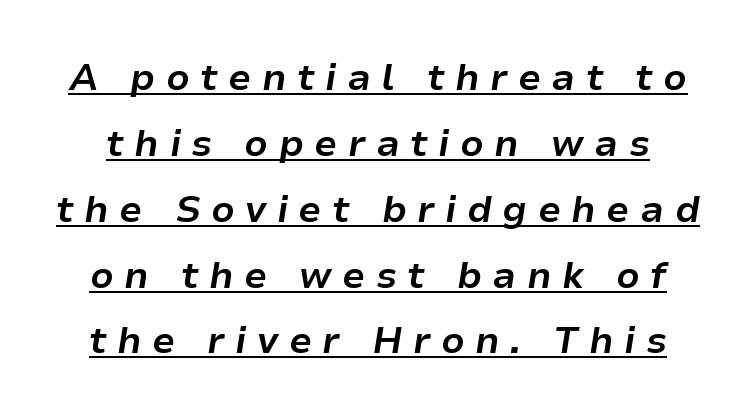
{"italic": "yes", "lean": "right", "slant_degrees": 9, "bold": "yes", "weight": "bold", "width": "normal", "stroke_contrast": "low", "x_height": "medium", "monospaced": "no", "underline": "yes", "line_spacing_ratio": 1.78, "letter_spacing": "wide", "letter_spacing_em": 0.28, "glyph_px": 37}
